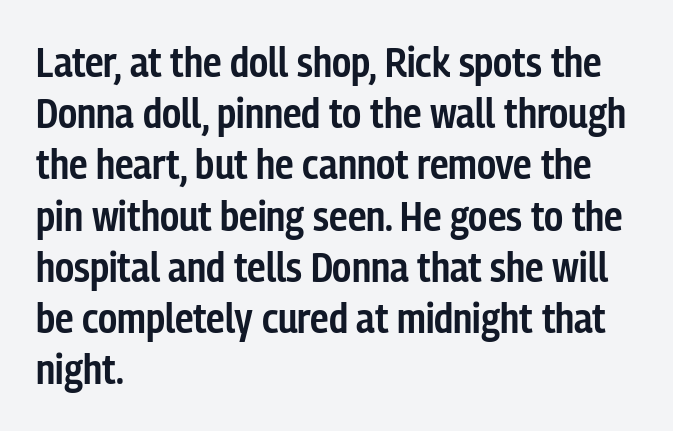
Q: Is the text bold? A: Semi-bold.
Q: Is the text italic (slanted)? A: No, it is upright.
Q: Is the typeface a serif or a sans-serif typeface? A: Sans-serif.
Q: Is the text underlined? A: No.
Q: How is the paragraph aligned? A: Left-aligned.
Q: Is the spacing between letters normal or unusually wide? A: Normal.
Q: Width (condensed, normal, or wide)? A: Condensed.
Q: Stroke contrast? A: Low.
Q: x-height? A: Medium.
Q: Monospaced? A: No.
